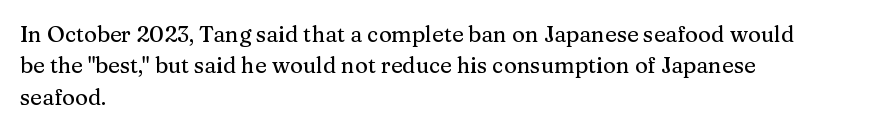
Q: Is the text italic (slanted)? A: No, it is upright.
Q: Is the text underlined? A: No.
Q: How is the paragraph aligned? A: Left-aligned.
Q: Is the spacing between letters normal or unusually wide? A: Normal.
Q: Is the spacing between lines tight, normal or loose? A: Normal.
